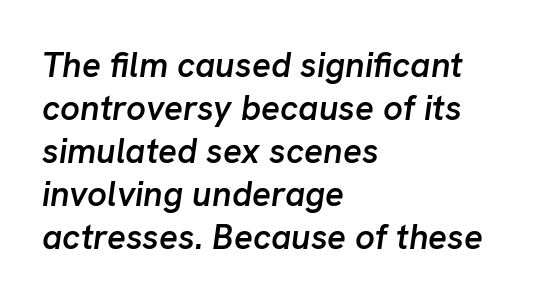
{"italic": "yes", "lean": "right", "slant_degrees": 8, "bold": "semi", "weight": "semibold", "width": "normal", "stroke_contrast": "low", "x_height": "medium", "monospaced": "no", "underline": "no", "align": "left", "line_spacing_ratio": 1.23, "letter_spacing": "normal", "letter_spacing_em": 0.0, "glyph_px": 35}
